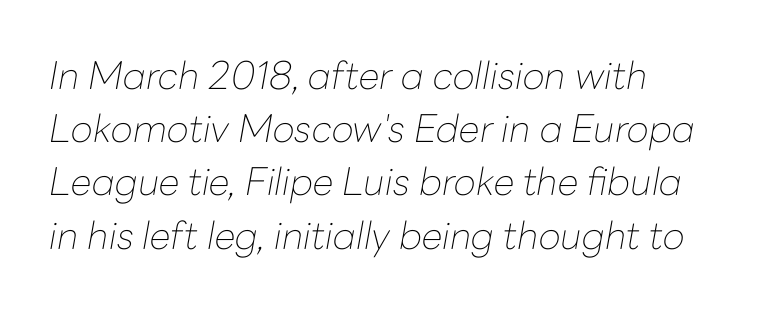
Q: Is the text bold? A: No.
Q: Is the text italic (slanted)? A: Yes, it leans right by about 10 degrees.
Q: Is the text underlined? A: No.
Q: Is the spacing between letters normal or unusually wide? A: Normal.
Q: Is the spacing between lines tight, normal or loose? A: Normal.
Q: Width (condensed, normal, or wide)? A: Normal.
Q: Stroke contrast? A: Low.
Q: x-height? A: Medium.
Q: Monospaced? A: No.
